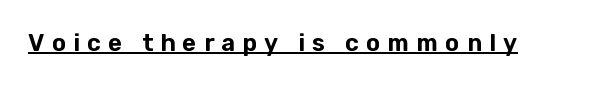
A rule runs beneath these lines of type. Upright lettering throughout. The gaps between neighbouring characters are conspicuously large.
